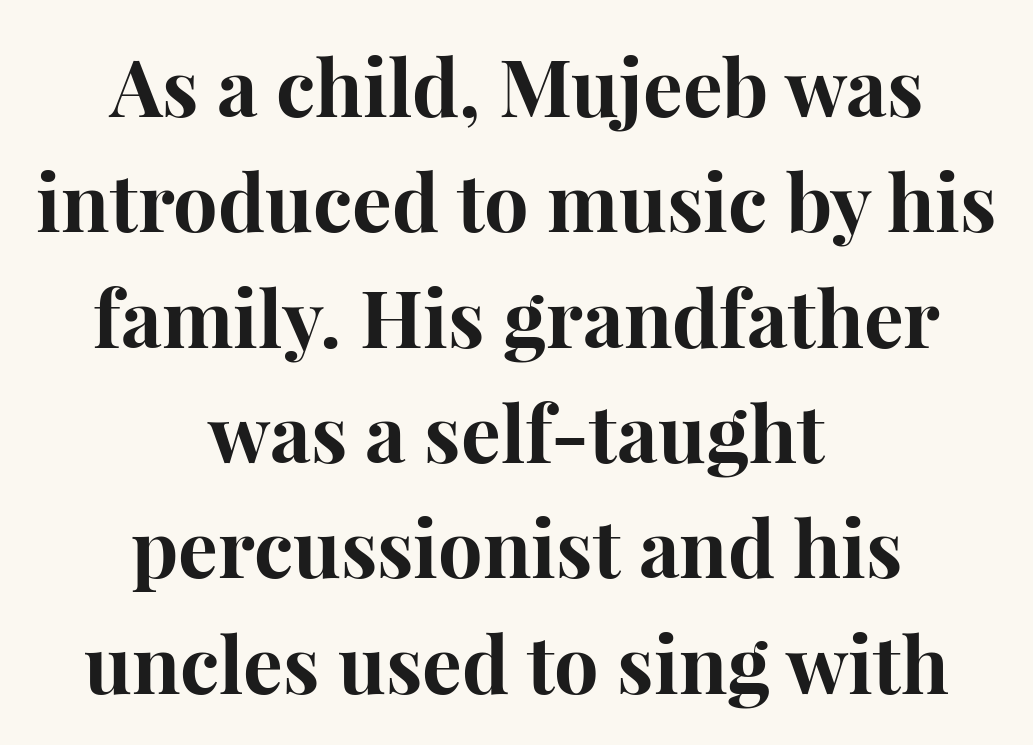
{"serif": "yes", "italic": "no", "bold": "yes", "weight": "bold", "width": "normal", "stroke_contrast": "high", "x_height": "medium", "monospaced": "no", "underline": "no", "align": "center", "line_spacing": "normal", "line_spacing_ratio": 1.46, "letter_spacing": "normal", "letter_spacing_em": 0.0, "glyph_px": 79}
